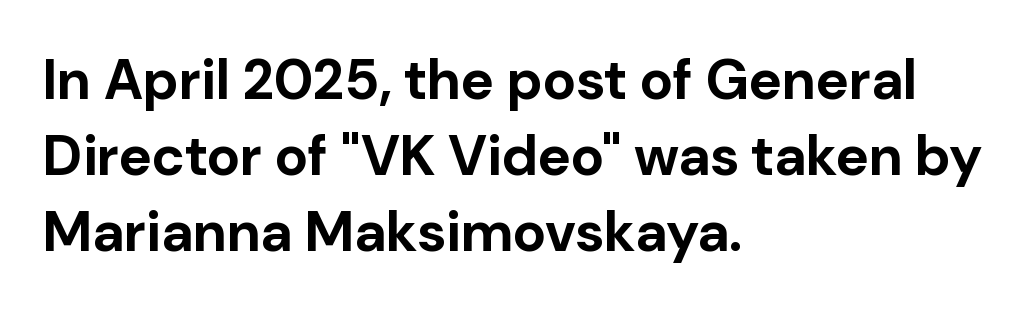
The image shows 56 px bold sans-serif type, upright; set left-aligned, normal line spacing (1.36x), normal letter spacing, not underlined; low stroke contrast and a medium x-height.
